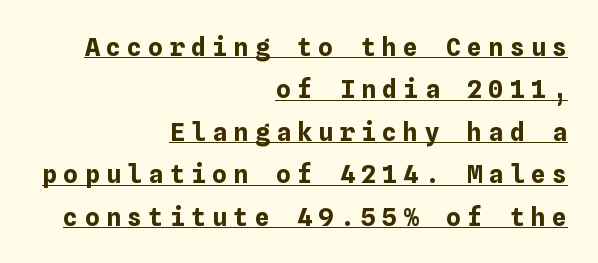
Q: Is the text bold? A: Yes.
Q: Is the text italic (slanted)? A: No, it is upright.
Q: Is the text underlined? A: Yes.
Q: How is the paragraph aligned? A: Right-aligned.
Q: Is the spacing between letters normal or unusually wide? A: Unusually wide.
Q: Is the spacing between lines tight, normal or loose? A: Normal.
